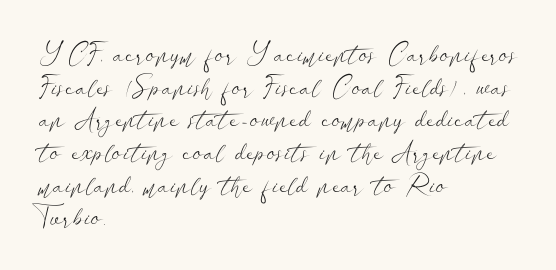
{"bold": "no", "underline": "no", "align": "left", "line_spacing_ratio": 1.21, "letter_spacing": "normal", "letter_spacing_em": 0.0, "glyph_px": 27}
